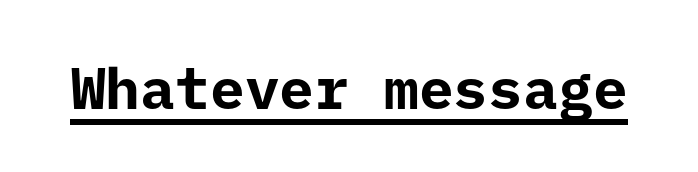
The image shows 58 px bold sans-serif type, upright; set normal letter spacing, underlined; low stroke contrast and a medium x-height.
